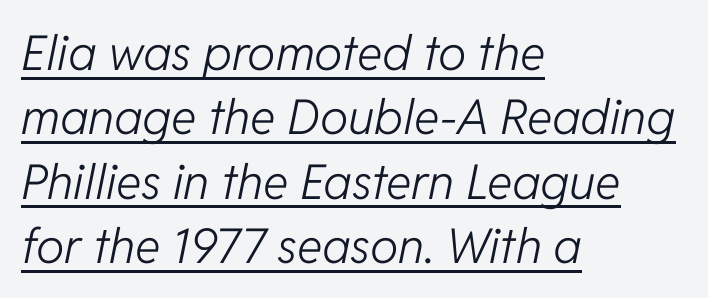
Q: Is the text bold? A: No.
Q: Is the text italic (slanted)? A: Yes, it leans right by about 11 degrees.
Q: Is the text underlined? A: Yes.
Q: How is the paragraph aligned? A: Left-aligned.
Q: Is the spacing between letters normal or unusually wide? A: Normal.
Q: Is the spacing between lines tight, normal or loose? A: Normal.
Q: Width (condensed, normal, or wide)? A: Normal.
Q: Stroke contrast? A: Low.
Q: x-height? A: Medium.
Q: Monospaced? A: No.
